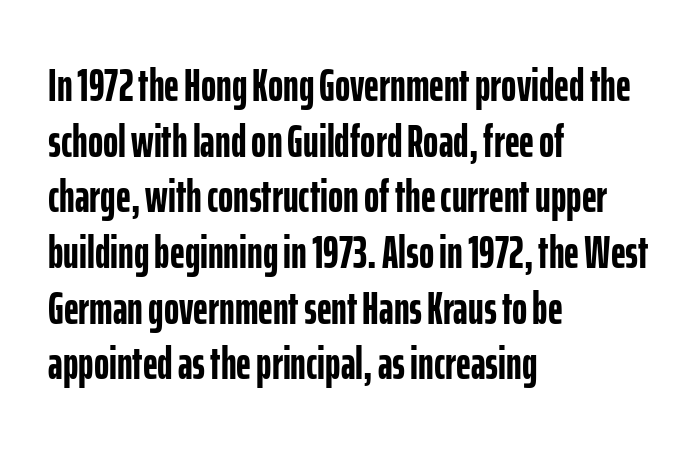
{"serif": "no", "italic": "no", "bold": "yes", "weight": "semibold", "width": "condensed", "stroke_contrast": "low", "x_height": "medium", "monospaced": "no", "underline": "no", "align": "left", "line_spacing_ratio": 1.21, "letter_spacing": "normal", "letter_spacing_em": 0.0, "glyph_px": 46}
